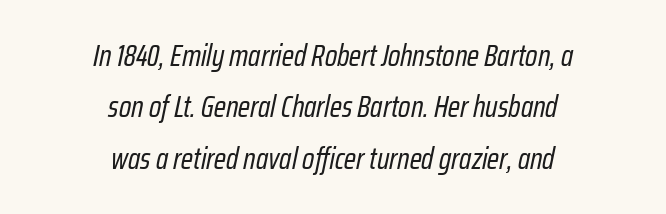
The image shows 30 px regular-weight, condensed type, italic (leaning right); set centered, line spacing 1.71x, normal letter spacing, not underlined; low stroke contrast and a medium x-height.
